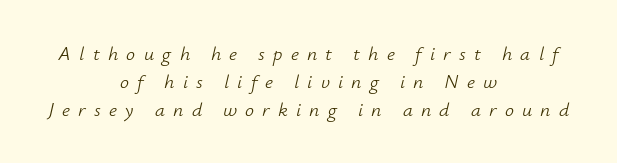
{"italic": "yes", "lean": "right", "slant_degrees": 12, "bold": "no", "underline": "no", "align": "center", "line_spacing": "normal", "line_spacing_ratio": 1.39, "letter_spacing": "wide", "letter_spacing_em": 0.41, "glyph_px": 20}
